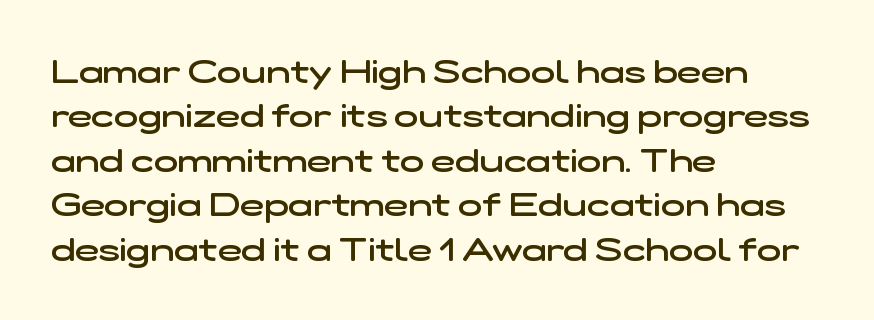
Grotesque or geometric, the face here clearly has no serifs. No extra tracking has been applied to these lines. Each letter keeps its own natural width here, so spacing adapts to shape. A clean baseline with only descenders dipping below it. Typeset ragged right — the left edge is the straight one. On the weight axis this lands at semibold, roughly 600.
